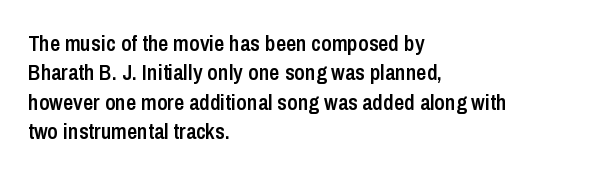
The image shows 22 px text type, upright; set left-aligned, normal line spacing (1.34x), normal letter spacing, not underlined.
